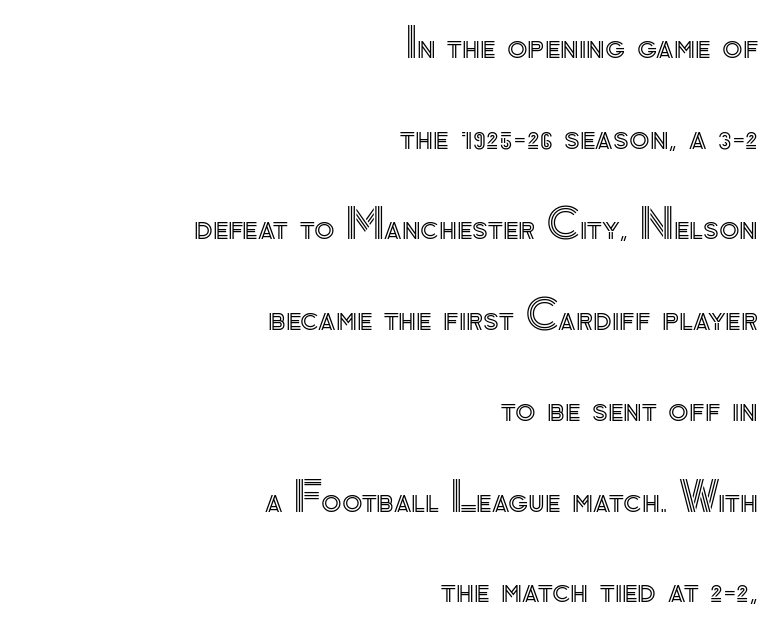
Quick note: not italic, upright. Plain, unruled lines of type. Compared with typical body copy, the letter spacing here is the same. The passage shown is typed in a proportional face where columns would drift.
